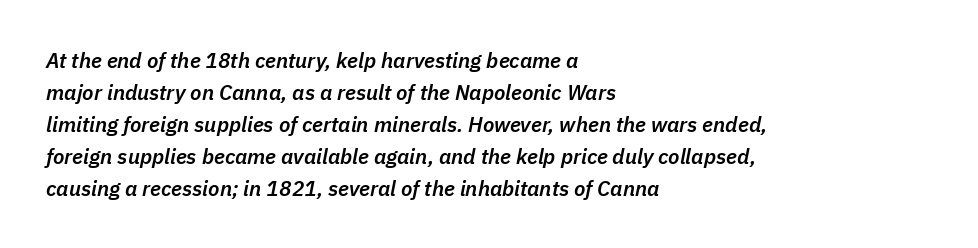
The image shows 21 px text type, italic (leaning right); set left-aligned, normal line spacing (1.52x), normal letter spacing, not underlined.
